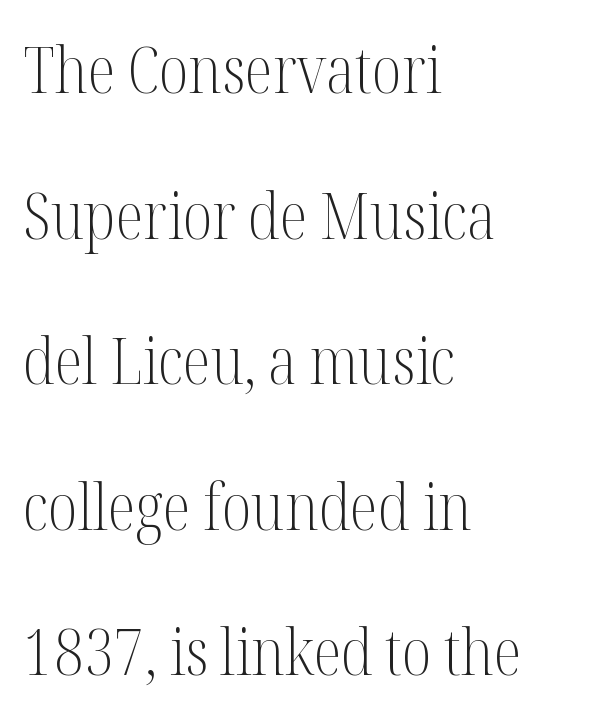
The image shows 65 px light, condensed serif type, upright; set left-aligned, loose line spacing (2.24x), normal letter spacing, not underlined; medium stroke contrast and a medium x-height.
